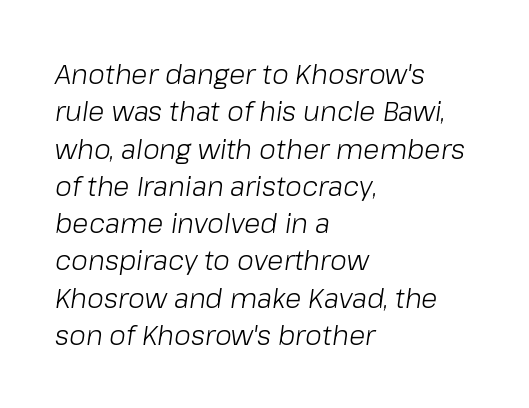
These lines sit exactly where default settings would place them. This rendering features lettering with no underline. The face used here is rendered with its standard letterfit. Compared with a centered layout, this one pins lines to the left instead. Does the lettering tilt? It does — this is italic. Bold? No — there's no thickening of the strokes.
